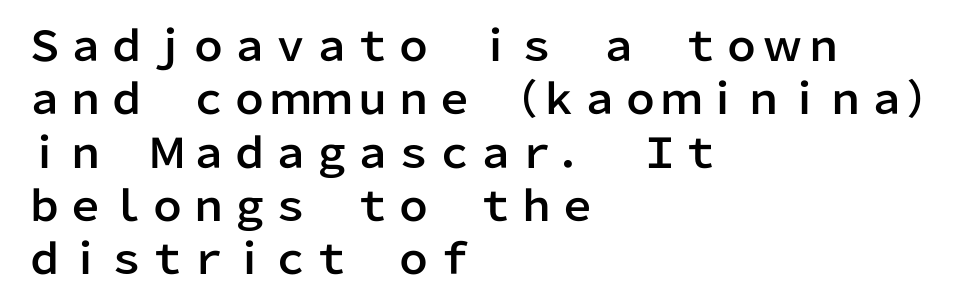
Q: Is the text italic (slanted)? A: No, it is upright.
Q: Is the typeface a serif or a sans-serif typeface? A: Sans-serif.
Q: Is the text underlined? A: No.
Q: How is the paragraph aligned? A: Left-aligned.
Q: Is the spacing between letters normal or unusually wide? A: Normal.
Q: Is the spacing between lines tight, normal or loose? A: Normal.
Q: Width (condensed, normal, or wide)? A: Normal.
Q: Stroke contrast? A: Low.
Q: x-height? A: Medium.
Q: Monospaced? A: No.
